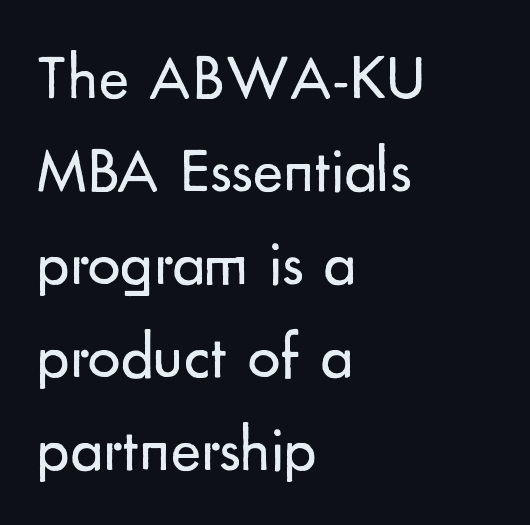
The image shows 65 px regular-weight sans-serif type, upright; set left-aligned, normal line spacing (1.43x), normal letter spacing, not underlined; low stroke contrast and a small x-height.
